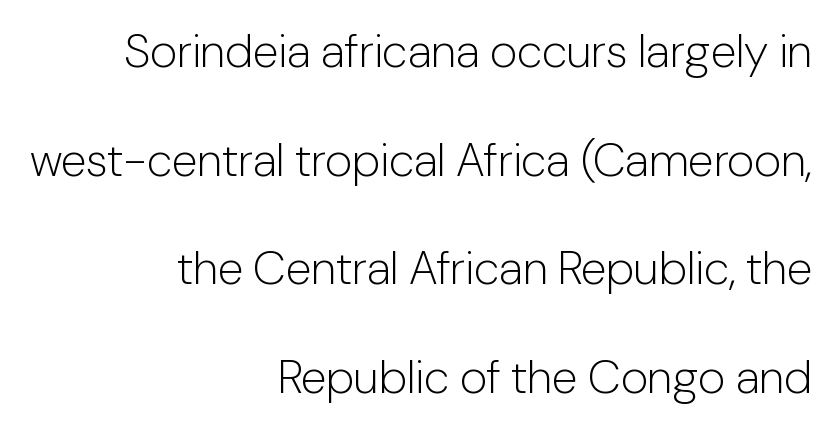
The image shows 47 px light sans-serif type, upright; set right-aligned, loose line spacing (2.31x), normal letter spacing, not underlined; low stroke contrast and a medium x-height.
